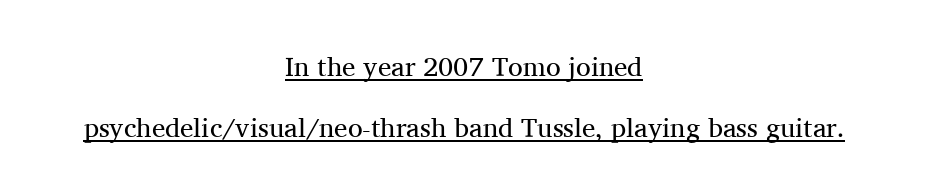
Look at the tracking — it's just the regular setting, nothing added. Notice how a bar underscores the lettering throughout. Line starts and ends both wander, symmetrically. Ink coverage per letter is moderate at most. Students, observe: this is what heavily led, spacious text looks like. Is there any slant? The stems are plumb.
